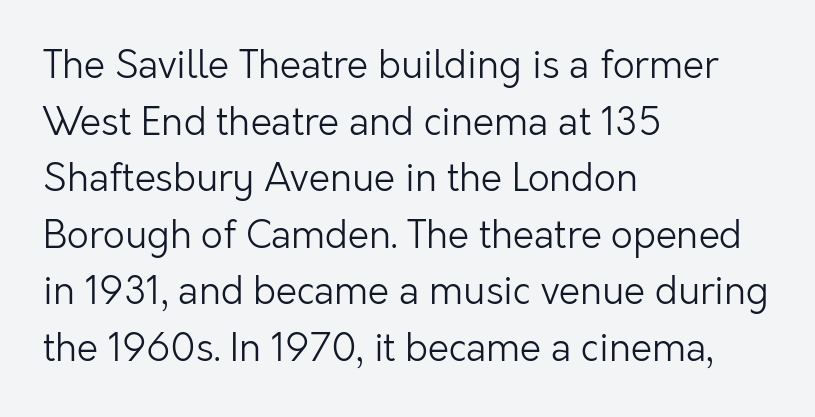
The image shows 38 px light sans-serif type, upright; set left-aligned, normal line spacing (1.49x), normal letter spacing, not underlined; low stroke contrast and a medium x-height.
